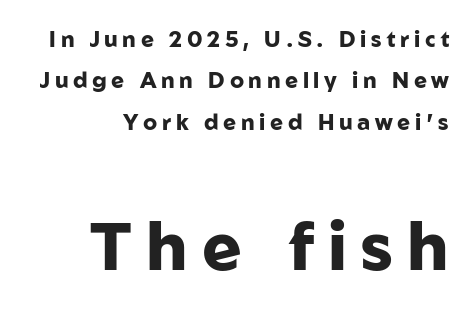
Q: Is the text bold? A: Yes.
Q: Is the text italic (slanted)? A: No, it is upright.
Q: Is the typeface a serif or a sans-serif typeface? A: Sans-serif.
Q: Is the text underlined? A: No.
Q: How is the paragraph aligned? A: Right-aligned.
Q: Is the spacing between letters normal or unusually wide? A: Unusually wide.
Q: Which block of text is set in a larger size, the first (top) or the second (bottom)? A: The second (bottom) one.
Q: Width (condensed, normal, or wide)? A: Normal.
Q: Stroke contrast? A: Low.
Q: x-height? A: Medium.
Q: Monospaced? A: No.
